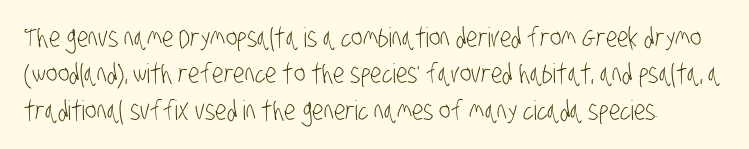
{"bold": "no", "underline": "no", "line_spacing": "normal", "line_spacing_ratio": 1.35, "letter_spacing": "normal", "letter_spacing_em": 0.0, "glyph_px": 27}
